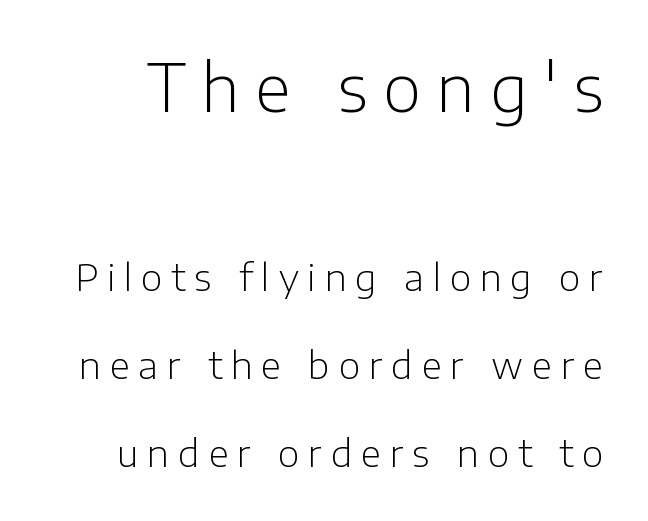
The image shows 65 px light sans-serif type, upright; set loose line spacing (2.38x), unusually wide letter spacing (+0.24 em), not underlined; the first (top) block is 1.76x larger; low stroke contrast and a medium x-height.
